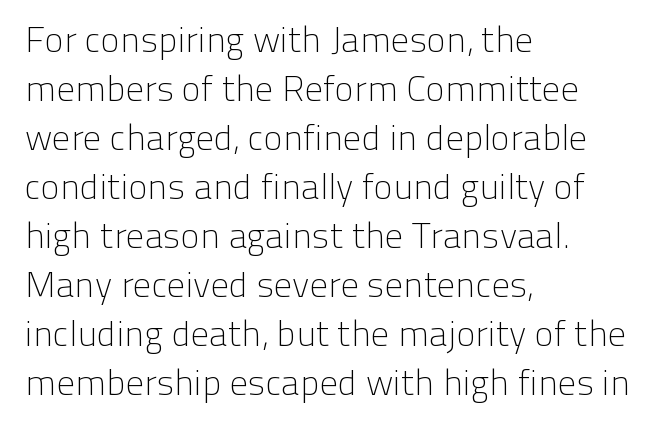
The image shows 36 px light sans-serif type, upright; set left-aligned, normal line spacing (1.36x), normal letter spacing, not underlined; low stroke contrast and a medium x-height.
